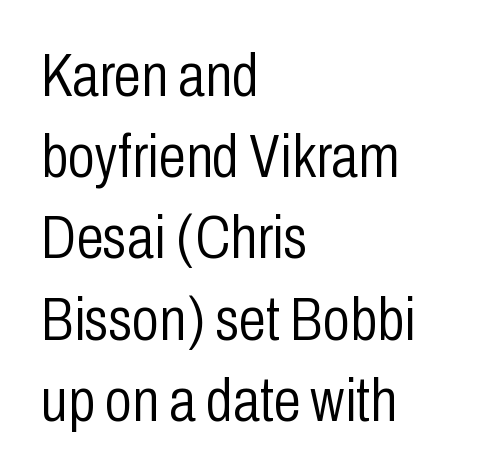
{"serif": "no", "italic": "no", "bold": "no", "weight": "light", "width": "condensed", "stroke_contrast": "low", "x_height": "medium", "monospaced": "no", "underline": "no", "align": "left", "line_spacing": "normal", "line_spacing_ratio": 1.31, "letter_spacing": "normal", "letter_spacing_em": 0.0, "glyph_px": 62}
